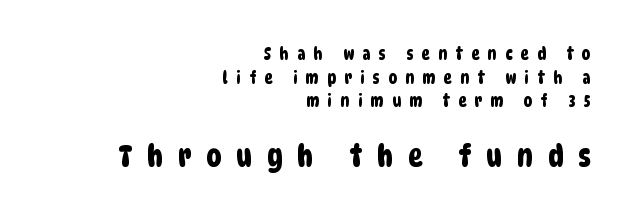
Q: Is the typeface a serif or a sans-serif typeface? A: Sans-serif.
Q: Is the text underlined? A: No.
Q: How is the paragraph aligned? A: Right-aligned.
Q: Is the spacing between letters normal or unusually wide? A: Unusually wide.
Q: Is the spacing between lines tight, normal or loose? A: Normal.
Q: Which block of text is set in a larger size, the first (top) or the second (bottom)? A: The second (bottom) one.
Q: Width (condensed, normal, or wide)? A: Condensed.
Q: Stroke contrast? A: Low.
Q: x-height? A: Large.
Q: Monospaced? A: No.
